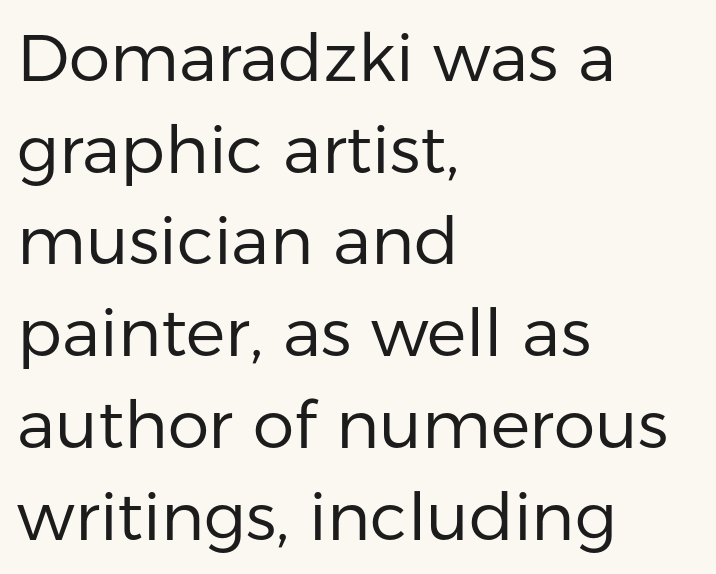
{"serif": "no", "italic": "no", "bold": "no", "weight": "regular", "width": "normal", "stroke_contrast": "low", "x_height": "medium", "monospaced": "no", "underline": "no", "align": "left", "line_spacing": "normal", "line_spacing_ratio": 1.39, "letter_spacing": "normal", "letter_spacing_em": 0.0, "glyph_px": 66}
